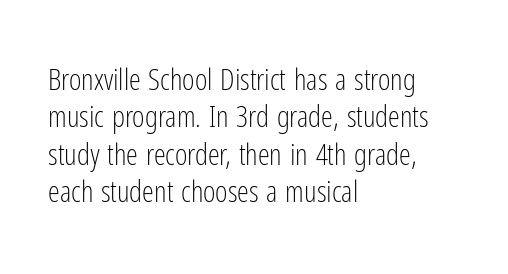
{"serif": "no", "italic": "no", "bold": "no", "weight": "light", "width": "condensed", "stroke_contrast": "low", "x_height": "medium", "monospaced": "no", "underline": "no", "align": "left", "line_spacing": "normal", "line_spacing_ratio": 1.25, "letter_spacing": "normal", "letter_spacing_em": 0.0, "glyph_px": 30}
